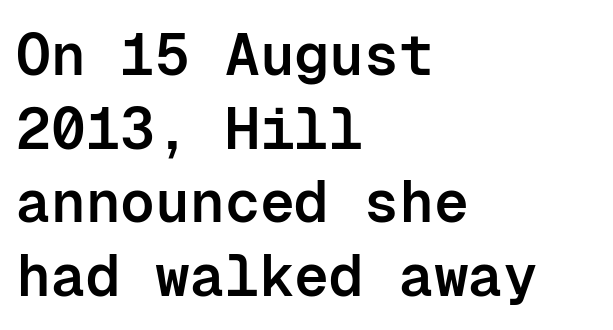
The image shows 58 px semibold sans-serif type, upright, monospaced; set left-aligned, normal line spacing (1.27x), normal letter spacing, not underlined; low stroke contrast and a medium x-height.
